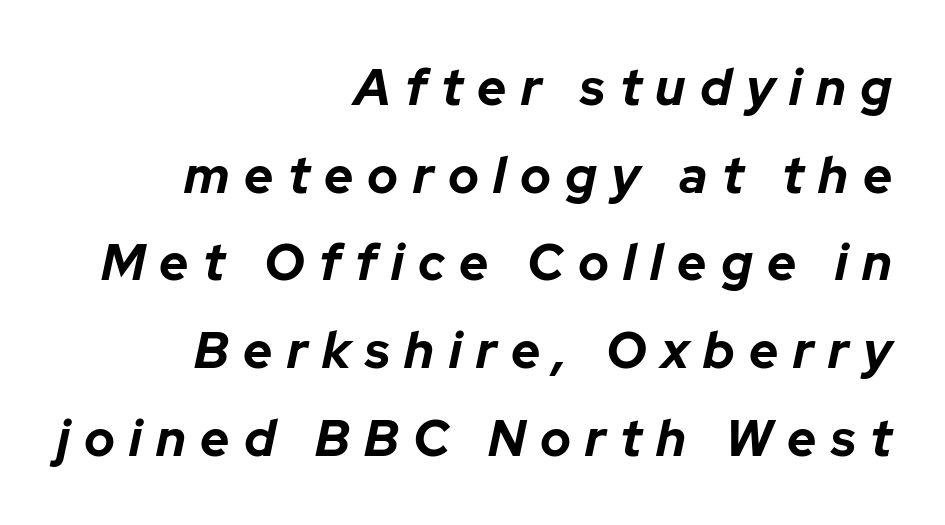
Q: Is the text bold? A: Yes.
Q: Is the text italic (slanted)? A: Yes, it leans right by about 12 degrees.
Q: Is the text underlined? A: No.
Q: How is the paragraph aligned? A: Right-aligned.
Q: Is the spacing between letters normal or unusually wide? A: Unusually wide.
Q: Width (condensed, normal, or wide)? A: Normal.
Q: Stroke contrast? A: Low.
Q: x-height? A: Medium.
Q: Monospaced? A: No.
